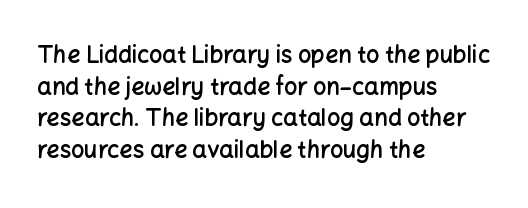
The image shows 23 px text type, upright; set left-aligned, normal line spacing (1.37x), normal letter spacing, not underlined.
